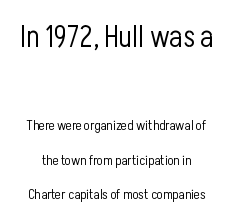
Q: Is the text bold? A: No.
Q: Is the text italic (slanted)? A: No, it is upright.
Q: Is the typeface a serif or a sans-serif typeface? A: Sans-serif.
Q: Is the text underlined? A: No.
Q: Is the spacing between letters normal or unusually wide? A: Normal.
Q: Is the spacing between lines tight, normal or loose? A: Loose.
Q: Which block of text is set in a larger size, the first (top) or the second (bottom)? A: The first (top) one.
Q: Width (condensed, normal, or wide)? A: Condensed.
Q: Stroke contrast? A: Low.
Q: x-height? A: Medium.
Q: Monospaced? A: No.
